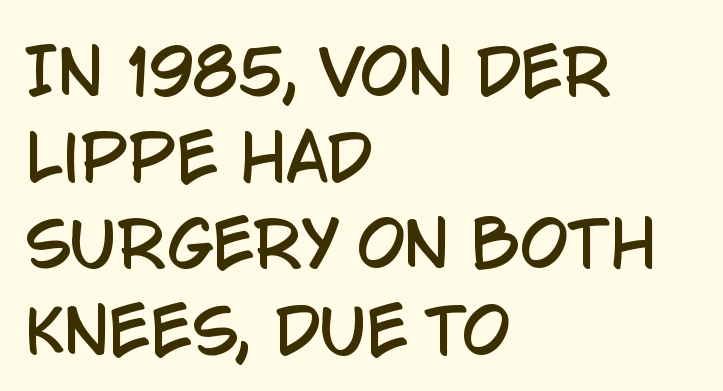
The image shows 62 px condensed sans-serif type, upright; set left-aligned, normal line spacing (1.39x), normal letter spacing, not underlined; low stroke contrast and a large x-height.
